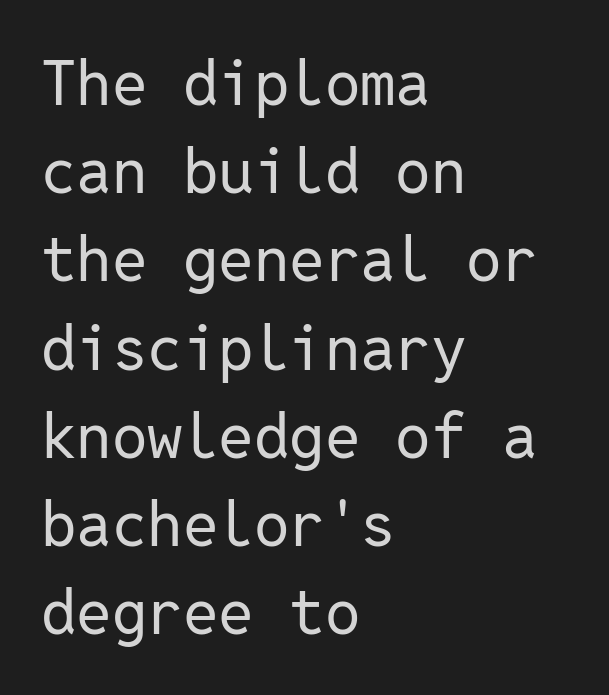
The image shows 63 px regular-weight sans-serif type, upright, monospaced; set left-aligned, normal line spacing (1.4x), normal letter spacing, not underlined; low stroke contrast and a medium x-height.
